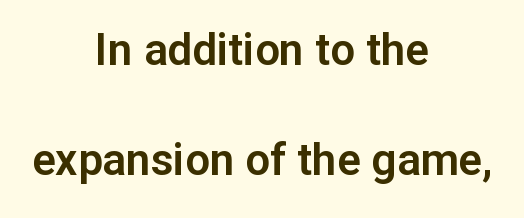
The image shows 44 px sans-serif type, upright; set centered, loose line spacing (2.49x), normal letter spacing, not underlined; low stroke contrast and a medium x-height.
